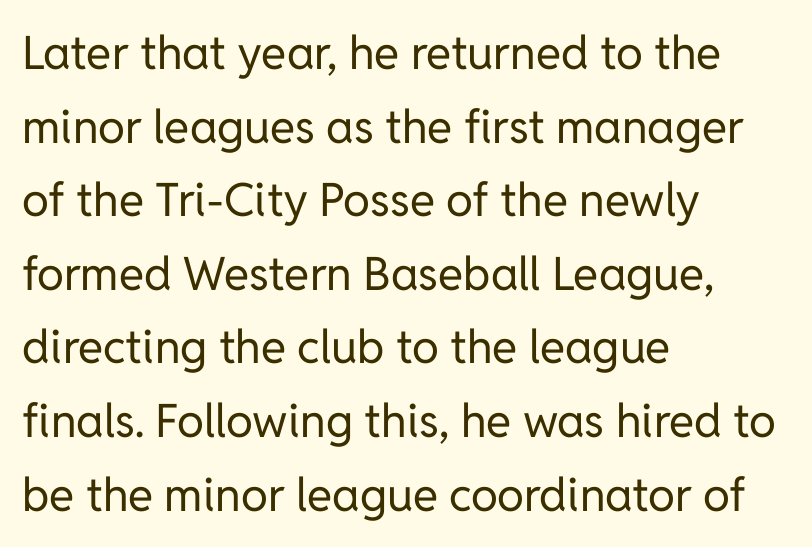
The tracking reads as untouched default to a designer's eye. The baseline area is clear. The passage is arranged the way most books set body copy — flush left. Rendered with straight, roman letterforms. The face used here is proportionally spaced, like ordinary book or web type.
